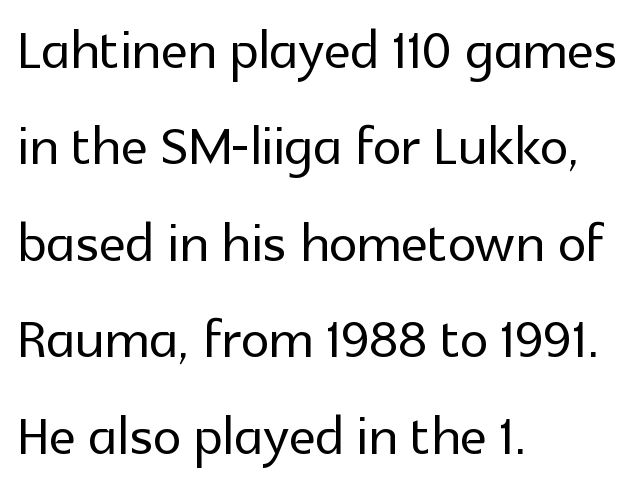
{"serif": "no", "italic": "no", "width": "normal", "x_height": "medium", "monospaced": "no", "underline": "no", "align": "left", "line_spacing": "normal", "line_spacing_ratio": 1.34, "letter_spacing": "normal", "letter_spacing_em": 0.0, "glyph_px": 72}
